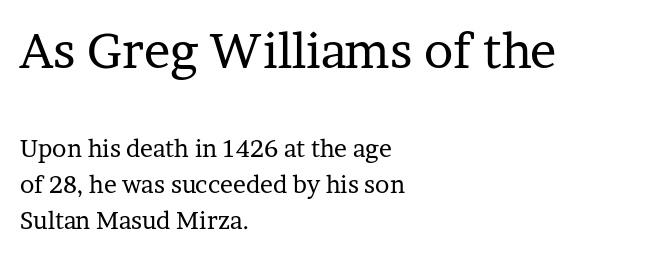
{"serif": "yes", "italic": "no", "bold": "no", "weight": "regular", "width": "normal", "stroke_contrast": "low", "x_height": "medium", "monospaced": "no", "underline": "no", "align": "left", "line_spacing": "normal", "line_spacing_ratio": 1.5, "letter_spacing": "normal", "letter_spacing_em": 0.0, "larger_block": "first", "size_ratio": 2.04, "glyph_px": 49}
